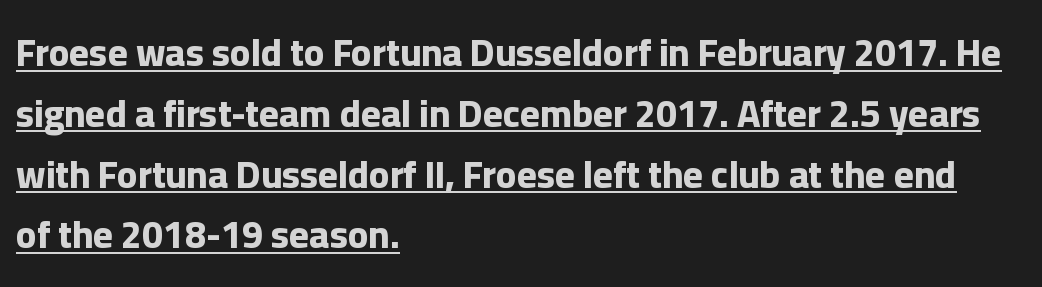
Designer's note — italics off, roman on. The passage is arranged the way most books set body copy — flush left. Reading down the column, the eye jumps a familiar distance to each next line. Note the varied advance widths — an 'i' is clearly narrower than an 'm'.
